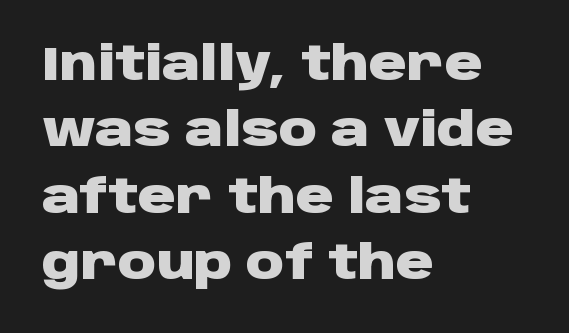
Q: Is the text bold? A: Yes.
Q: Is the text italic (slanted)? A: No, it is upright.
Q: Is the typeface a serif or a sans-serif typeface? A: Sans-serif.
Q: Is the text underlined? A: No.
Q: How is the paragraph aligned? A: Left-aligned.
Q: Is the spacing between letters normal or unusually wide? A: Normal.
Q: Is the spacing between lines tight, normal or loose? A: Normal.
Q: Width (condensed, normal, or wide)? A: Wide.
Q: Stroke contrast? A: Low.
Q: x-height? A: Large.
Q: Monospaced? A: No.
